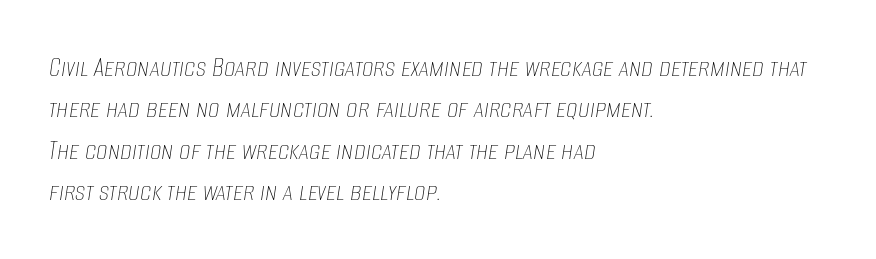
{"italic": "yes", "lean": "right", "slant_degrees": 8, "bold": "no", "weight": "thin", "width": "condensed", "stroke_contrast": "low", "x_height": "large", "monospaced": "no", "underline": "no", "align": "left", "line_spacing": "normal", "line_spacing_ratio": 1.43, "letter_spacing": "normal", "letter_spacing_em": 0.0, "glyph_px": 29}
